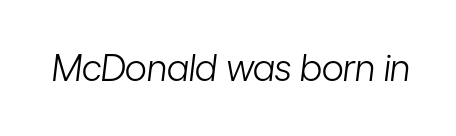
Q: Is the text bold? A: No.
Q: Is the text italic (slanted)? A: Yes, it leans right by about 7 degrees.
Q: Is the text underlined? A: No.
Q: Is the spacing between letters normal or unusually wide? A: Normal.
Q: Width (condensed, normal, or wide)? A: Condensed.
Q: Stroke contrast? A: Low.
Q: x-height? A: Medium.
Q: Monospaced? A: No.
